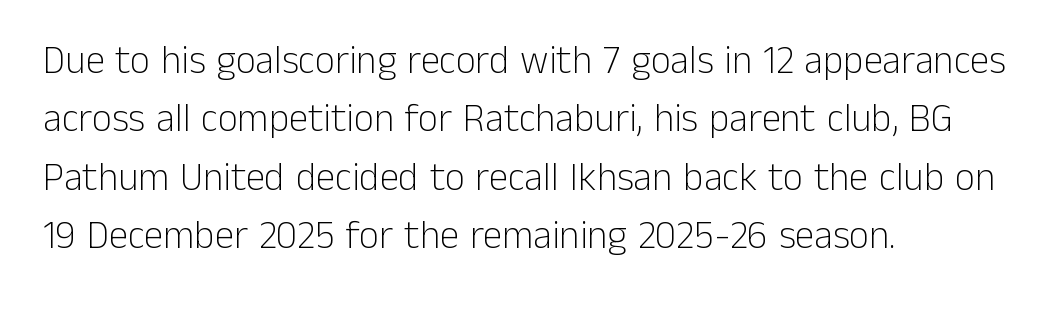
Q: Is the text bold? A: No.
Q: Is the text italic (slanted)? A: No, it is upright.
Q: Is the typeface a serif or a sans-serif typeface? A: Sans-serif.
Q: Is the text underlined? A: No.
Q: How is the paragraph aligned? A: Left-aligned.
Q: Is the spacing between letters normal or unusually wide? A: Normal.
Q: Is the spacing between lines tight, normal or loose? A: Normal.
Q: Width (condensed, normal, or wide)? A: Normal.
Q: Stroke contrast? A: Low.
Q: x-height? A: Medium.
Q: Monospaced? A: No.
